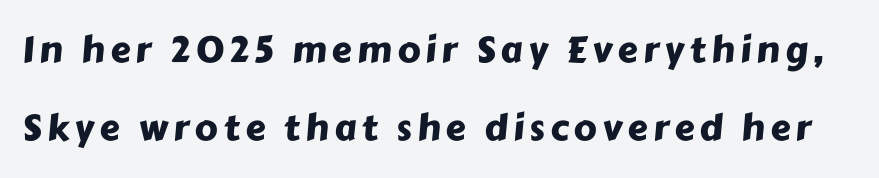
Q: Is the typeface a serif or a sans-serif typeface? A: Sans-serif.
Q: Is the text underlined? A: No.
Q: Is the spacing between lines tight, normal or loose? A: Loose.
Q: Width (condensed, normal, or wide)? A: Normal.
Q: Stroke contrast? A: Low.
Q: x-height? A: Medium.
Q: Monospaced? A: No.
